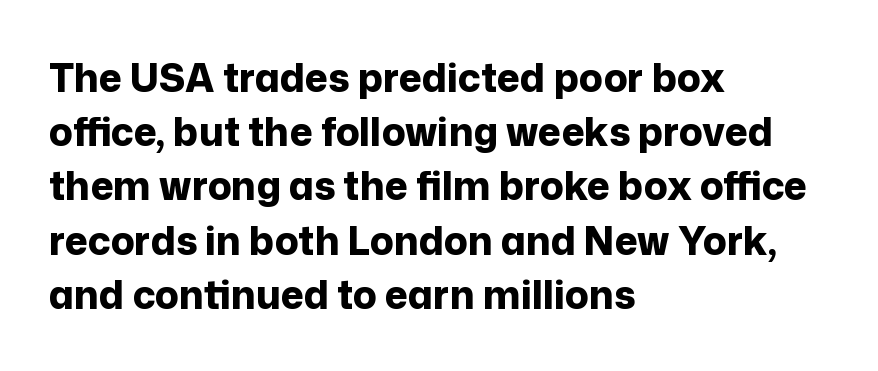
The rendering anchors every line to the left-hand side. The passage shown is typed in a proportional face where columns would drift. This is roman type, the default non-slanted kind. The baseline area is clear. Glyph-to-glyph distance matches everyday printed text.
